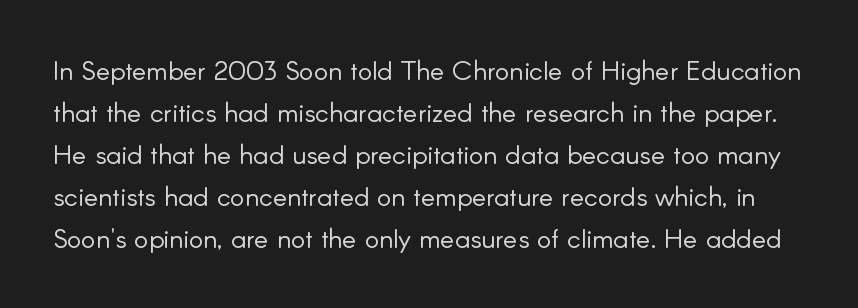
The image shows 27 px text type, upright; set normal line spacing (1.56x), normal letter spacing, not underlined.
